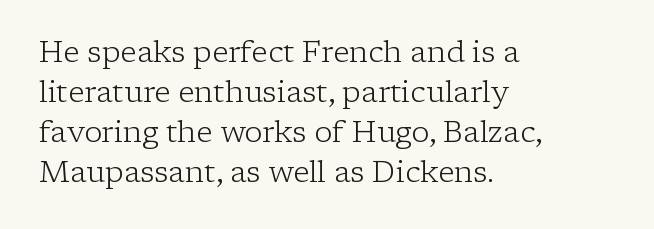
Q: Is the text bold? A: No.
Q: Is the text italic (slanted)? A: No, it is upright.
Q: Is the typeface a serif or a sans-serif typeface? A: Serif.
Q: Is the text underlined? A: No.
Q: How is the paragraph aligned? A: Left-aligned.
Q: Is the spacing between letters normal or unusually wide? A: Normal.
Q: Is the spacing between lines tight, normal or loose? A: Normal.
Q: Width (condensed, normal, or wide)? A: Normal.
Q: Stroke contrast? A: Low.
Q: x-height? A: Medium.
Q: Monospaced? A: No.
